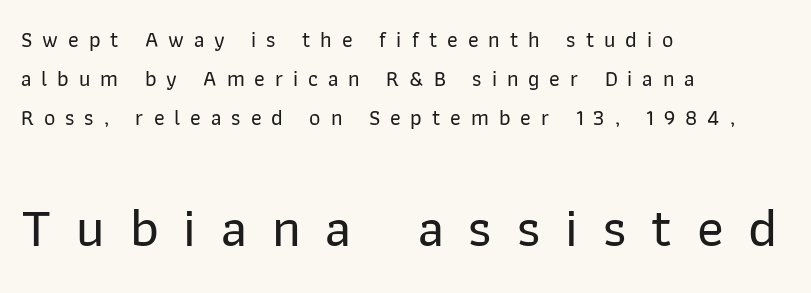
The passage shown is typed in a proportional face where columns would drift. The passage shown has open, widely tracked lettering throughout. Visually the block forms a straight wall on the left and a jagged coastline on the right. The words here are not underlined. Is the lower block the larger one? Yes — the lower block carries the bigger type.
